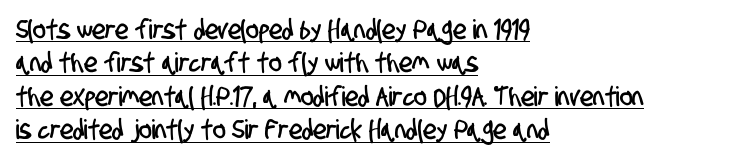
{"underline": "yes", "align": "left", "line_spacing_ratio": 1.24, "letter_spacing": "normal", "letter_spacing_em": 0.0, "glyph_px": 27}
